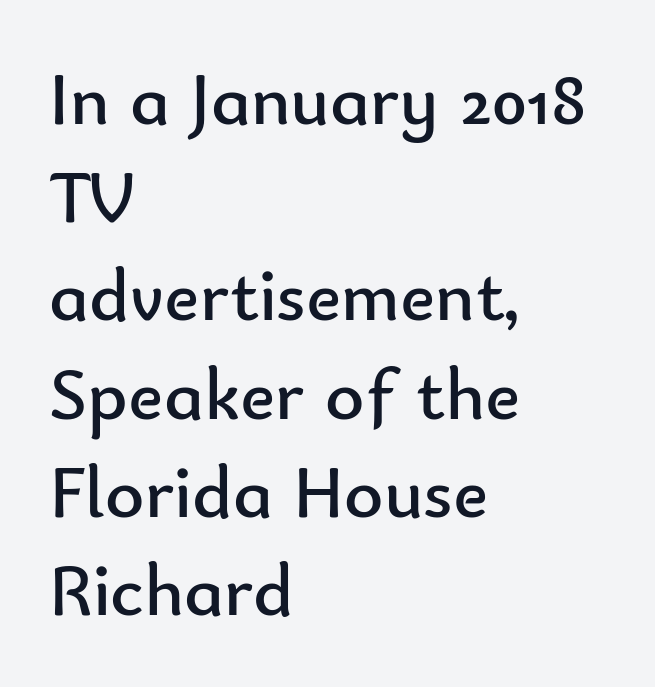
Default kerning and tracking; the words read as compact shapes. The baseline area is clear. Proportional: the letters do not fall into vertical columns. Does the copy run flush right? No — it runs flush left.
